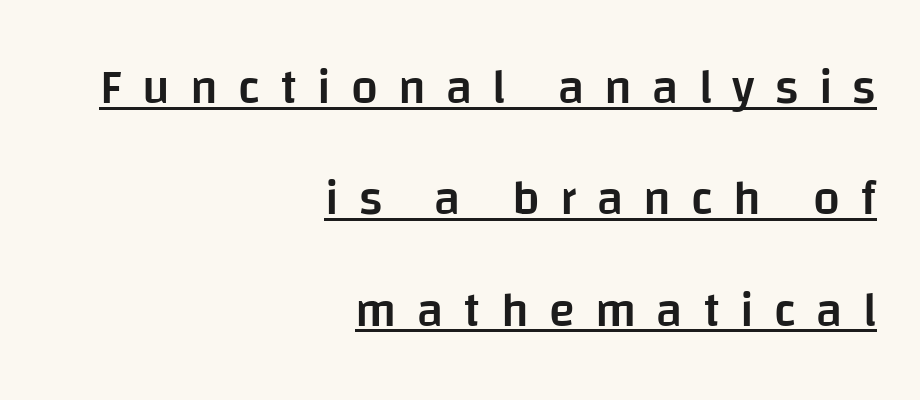
Q: Is the text bold? A: Semi-bold.
Q: Is the text italic (slanted)? A: No, it is upright.
Q: Is the typeface a serif or a sans-serif typeface? A: Sans-serif.
Q: Is the text underlined? A: Yes.
Q: How is the paragraph aligned? A: Right-aligned.
Q: Is the spacing between letters normal or unusually wide? A: Unusually wide.
Q: Is the spacing between lines tight, normal or loose? A: Loose.
Q: Width (condensed, normal, or wide)? A: Normal.
Q: Stroke contrast? A: Low.
Q: x-height? A: Large.
Q: Monospaced? A: No.
